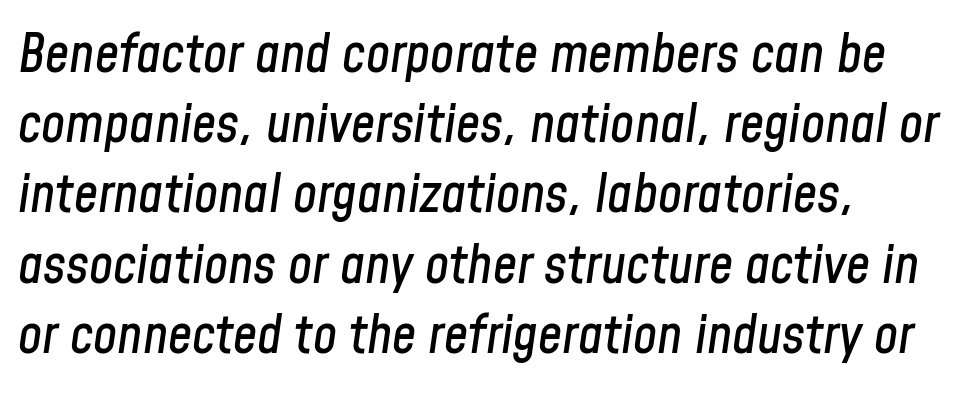
Q: Is the text italic (slanted)? A: Yes, it leans right by about 8 degrees.
Q: Is the text underlined? A: No.
Q: How is the paragraph aligned? A: Left-aligned.
Q: Is the spacing between letters normal or unusually wide? A: Normal.
Q: Is the spacing between lines tight, normal or loose? A: Normal.
Q: Width (condensed, normal, or wide)? A: Condensed.
Q: Stroke contrast? A: Low.
Q: x-height? A: Medium.
Q: Monospaced? A: No.
